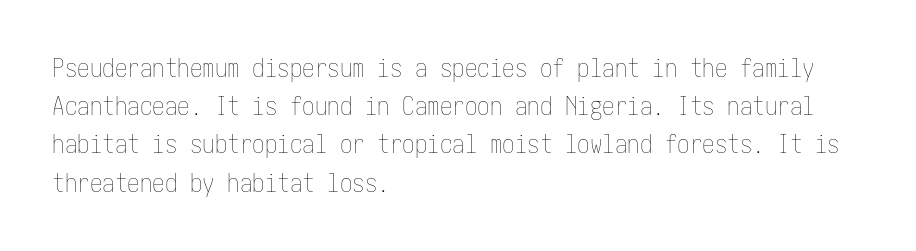
Q: Is the text bold? A: No.
Q: Is the text italic (slanted)? A: No, it is upright.
Q: Is the text underlined? A: No.
Q: How is the paragraph aligned? A: Left-aligned.
Q: Is the spacing between letters normal or unusually wide? A: Normal.
Q: Is the spacing between lines tight, normal or loose? A: Normal.
